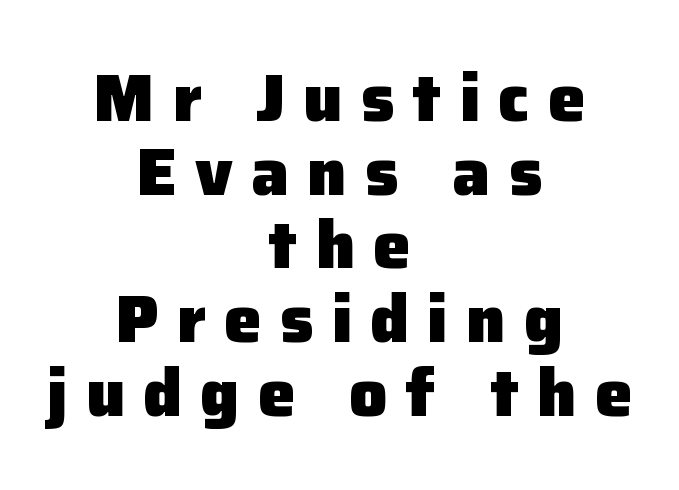
{"serif": "no", "italic": "no", "bold": "yes", "weight": "heavy", "width": "normal", "stroke_contrast": "low", "x_height": "medium", "monospaced": "no", "underline": "no", "align": "center", "line_spacing": "tight", "line_spacing_ratio": 1.1, "letter_spacing": "wide", "letter_spacing_em": 0.27, "glyph_px": 67}
